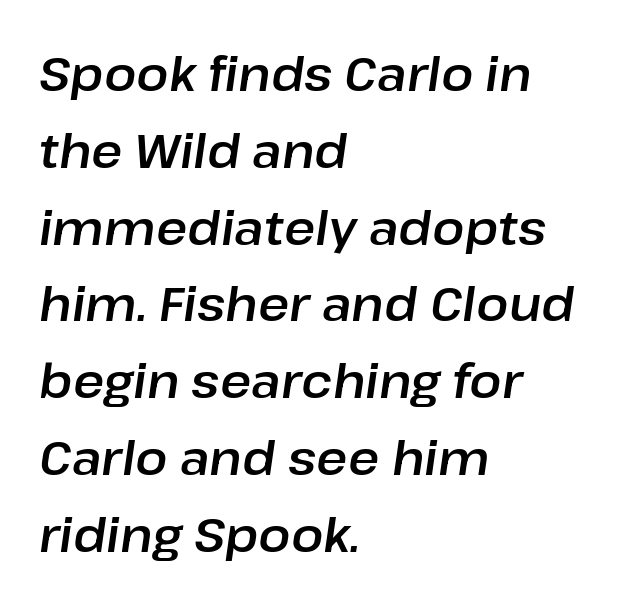
The image shows 48 px text type, italic (leaning right); set left-aligned, normal line spacing (1.6x), normal letter spacing, not underlined; low stroke contrast and a medium x-height.
